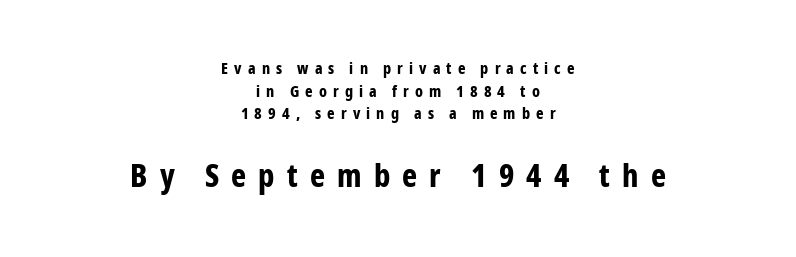
{"serif": "no", "italic": "no", "bold": "yes", "weight": "bold", "width": "condensed", "stroke_contrast": "low", "x_height": "medium", "monospaced": "no", "underline": "no", "align": "center", "line_spacing": "normal", "line_spacing_ratio": 1.42, "letter_spacing": "wide", "letter_spacing_em": 0.38, "larger_block": "second", "size_ratio": 2.0, "glyph_px": 32}
